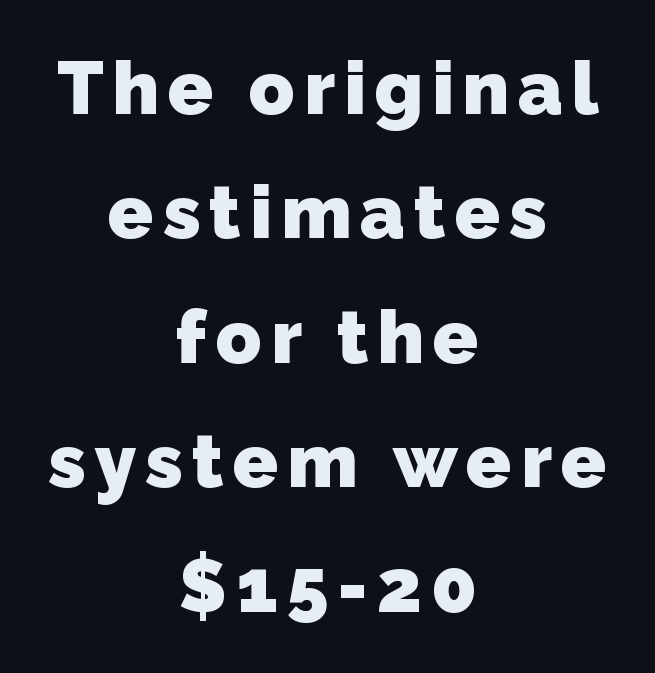
A bare baseline throughout the passage. Regarding serifs, this sample does without them. Teacher's note: observe the equal gaps on both sides — that is centered alignment. Note the varied advance widths — an 'i' is clearly narrower than an 'm'.
